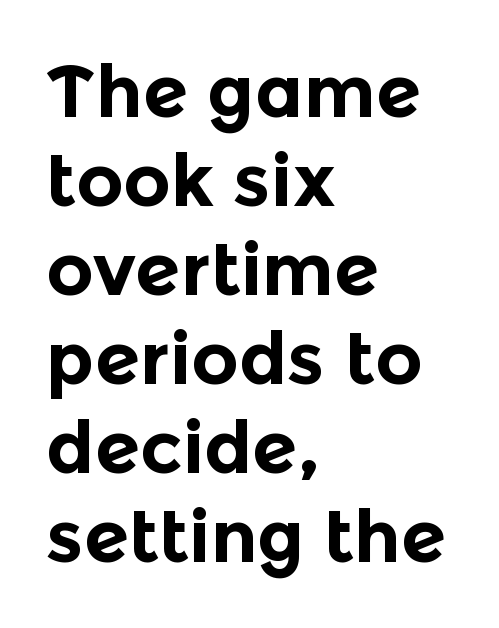
Q: Is the text bold? A: Yes.
Q: Is the text italic (slanted)? A: No, it is upright.
Q: Is the typeface a serif or a sans-serif typeface? A: Sans-serif.
Q: Is the text underlined? A: No.
Q: How is the paragraph aligned? A: Left-aligned.
Q: Is the spacing between letters normal or unusually wide? A: Normal.
Q: Width (condensed, normal, or wide)? A: Normal.
Q: x-height? A: Medium.
Q: Monospaced? A: No.
